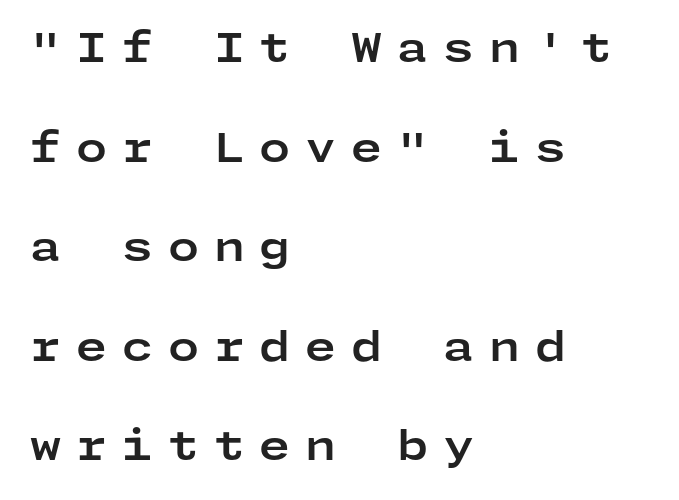
The image shows 40 px bold, wide sans-serif type, upright; set left-aligned, loose line spacing (2.49x), unusually wide letter spacing (+0.37 em), not underlined; low stroke contrast and a medium x-height.
